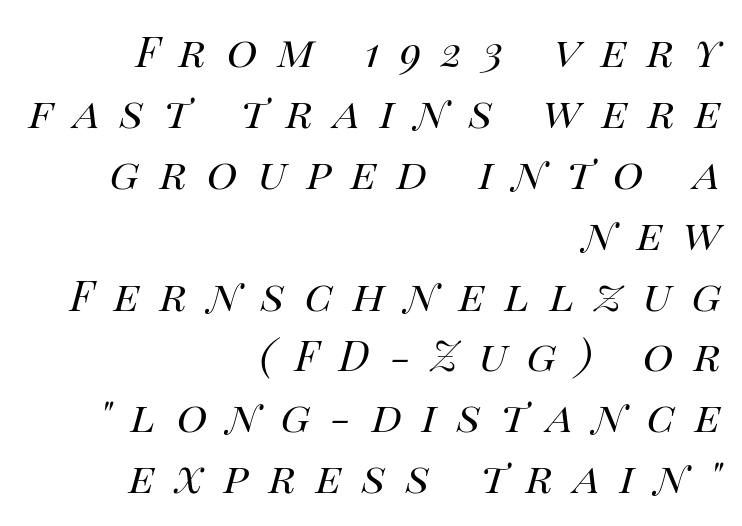
Compared with a flush-left layout, this one pins lines to the opposite, right side. The string is rendered with underlining switched off. Stem width sits at or under what a default text font uses. The designer left line spacing at the default. The gaps between neighbouring characters are conspicuously large. Is the type slanted? Yes — the strokes lean at a clear angle.
